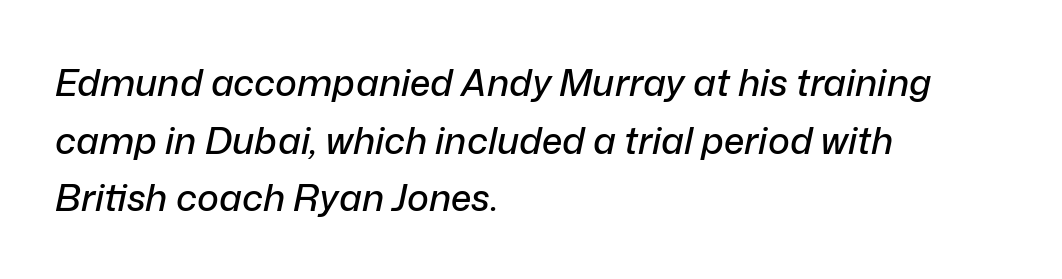
The image shows 37 px text type, italic (leaning right); set left-aligned, normal line spacing (1.56x), normal letter spacing, not underlined; low stroke contrast and a medium x-height.
